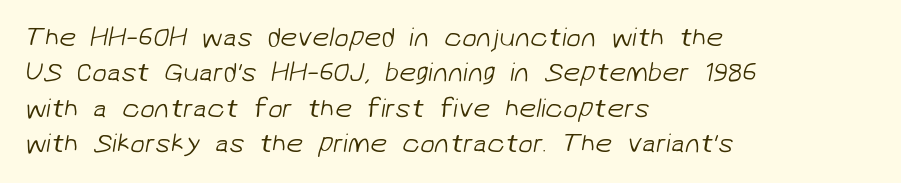
The image shows 27 px text type; set left-aligned, normal line spacing (1.31x), normal letter spacing, not underlined.
